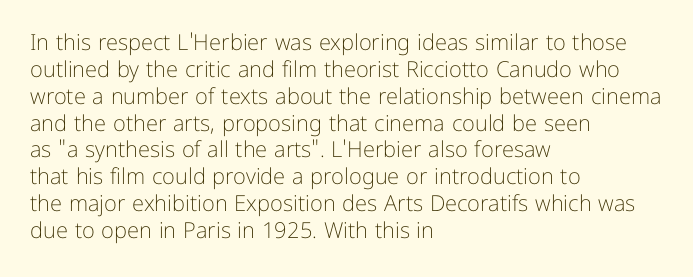
Honestly, the letter spacing is just normal — you wouldn't notice it. A student would call this left alignment; a typographer would say flush left, rag right. The font sits on the lighter half of the weight spectrum, regular included. Just letters on the line, the space beneath them empty.
